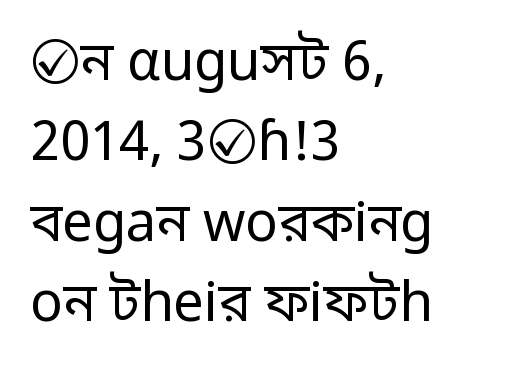
The image shows 54 px regular-weight sans-serif type, upright; set left-aligned, normal line spacing (1.49x), normal letter spacing, not underlined; low stroke contrast and a medium x-height.
